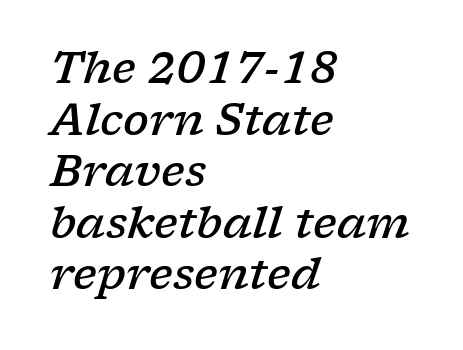
{"serif": "yes", "italic": "yes", "lean": "right", "slant_degrees": 17, "bold": "semi", "weight": "semibold", "width": "wide", "stroke_contrast": "low", "x_height": "medium", "monospaced": "no", "underline": "no", "align": "left", "line_spacing_ratio": 1.2, "letter_spacing": "normal", "letter_spacing_em": 0.0, "glyph_px": 43}
